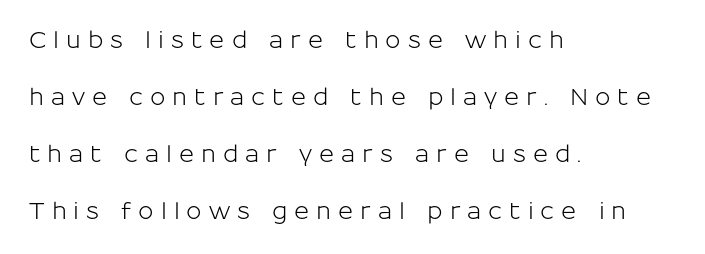
A typesetter would call this heavily tracked-out type. Italic? Not at all — the glyphs are vertical. The passage shown stacks its lines with a broad gap. Each line starts at the same left margin while the right side varies. The area under the type is left untouched.
